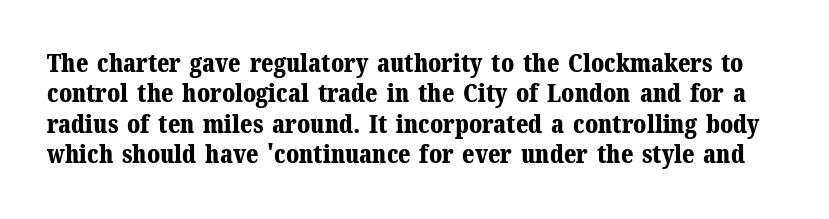
{"italic": "no", "bold": "yes", "underline": "no", "line_spacing_ratio": 1.22, "letter_spacing": "normal", "letter_spacing_em": 0.0, "glyph_px": 25}
